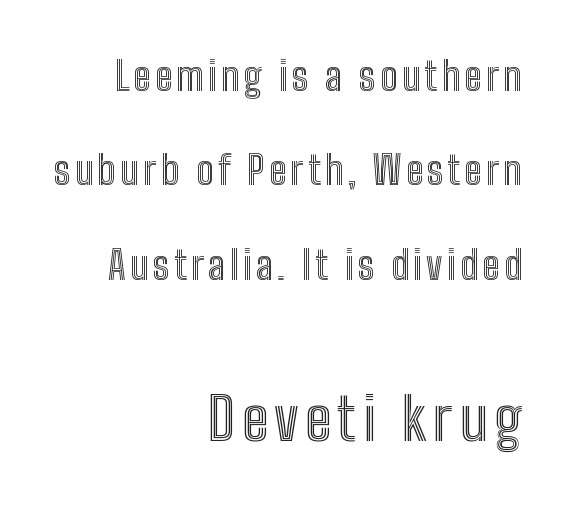
The image shows 59 px condensed type, upright; set right-aligned, loose line spacing (2.42x), not underlined; the second (bottom) block is 1.51x larger; a medium x-height.
